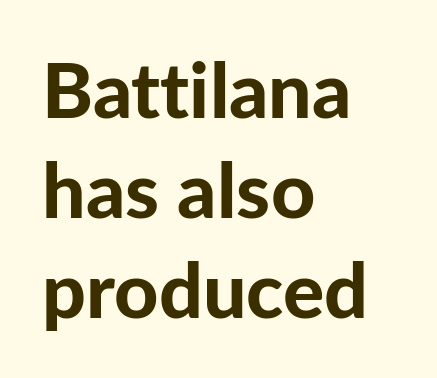
You could not count columns in this text — the font is proportionally spaced. Check where the strokes stop: nothing finishes them off — pure sans. Rows of type keep a routine distance in the vertical direction. Tall strokes in this sample are plumb rather than angled. Heavy, bold letterforms. The text block is weighted toward the left margin, trailing off unevenly rightward.
